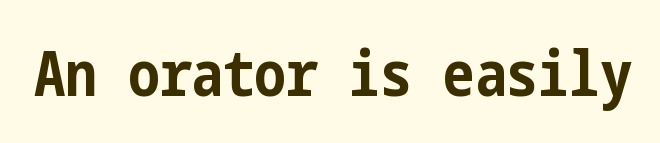
In terms of letterform style, serifs are entirely absent. Observe the ordinary spacing: letters are neighbours, not strangers. Every stem runs plumb, perpendicular to the baseline. This rendering features lettering with no underline. You'd pick this weight for a headline — it's a proper bold.
